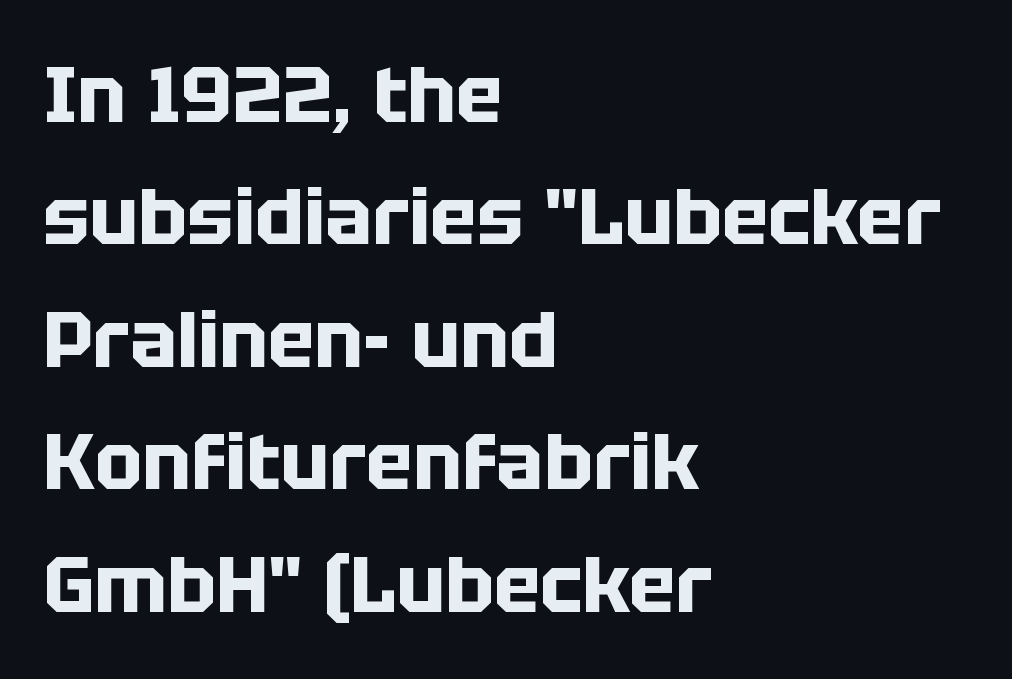
The strip under each line holds only bare page. The text was rendered using a sans face with plain stroke endings. Note the varied advance widths — an 'i' is clearly narrower than an 'm'. When letters stand straight like this, we call the style roman or upright. The rows are spaced the way most documents space them. The paragraph has a hard left edge and a soft right edge.
